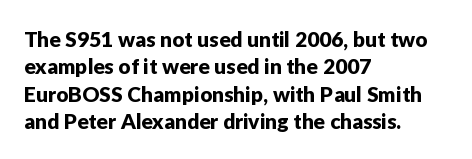
{"italic": "no", "underline": "no", "align": "left", "line_spacing": "normal", "line_spacing_ratio": 1.3, "letter_spacing": "normal", "letter_spacing_em": 0.0, "glyph_px": 21}
